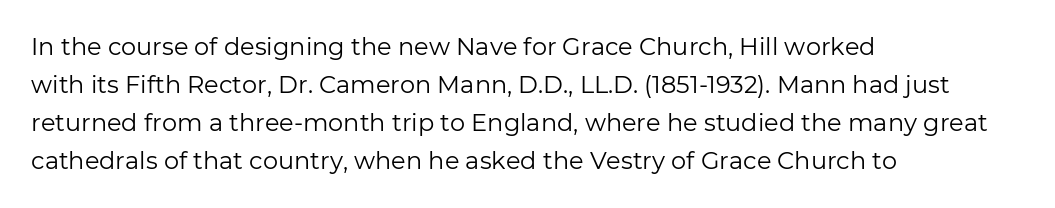
{"italic": "no", "bold": "no", "underline": "no", "align": "left", "line_spacing": "normal", "line_spacing_ratio": 1.59, "letter_spacing": "normal", "letter_spacing_em": 0.0, "glyph_px": 24}
